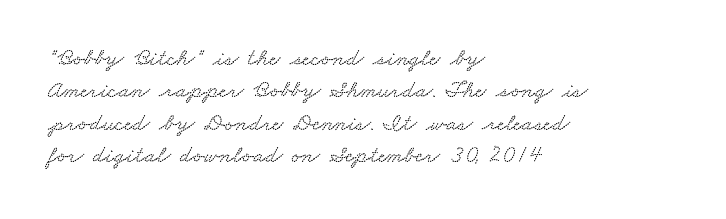
Q: Is the text underlined? A: No.
Q: How is the paragraph aligned? A: Left-aligned.
Q: Is the spacing between letters normal or unusually wide? A: Normal.
Q: Is the spacing between lines tight, normal or loose? A: Normal.
